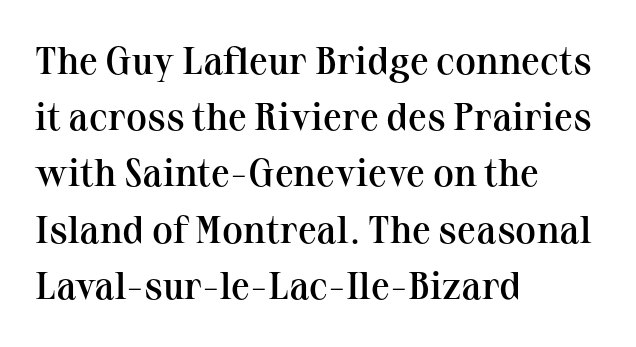
{"serif": "yes", "italic": "no", "bold": "semi", "weight": "semibold", "width": "normal", "stroke_contrast": "medium", "x_height": "medium", "monospaced": "no", "underline": "no", "align": "left", "line_spacing": "normal", "line_spacing_ratio": 1.48, "letter_spacing": "normal", "letter_spacing_em": 0.0, "glyph_px": 38}
